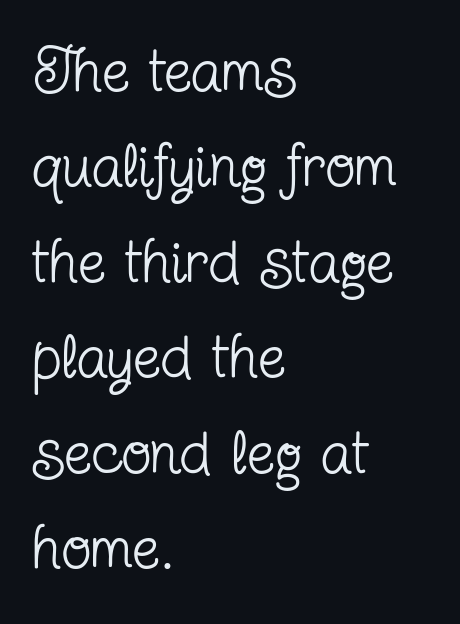
The image shows 62 px regular-weight, condensed serif type, upright; set left-aligned, normal line spacing (1.54x), normal letter spacing, not underlined; low stroke contrast and a medium x-height.
